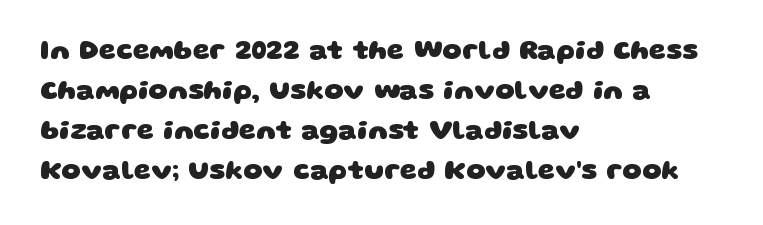
A normal amount of white space separates one row of letters from the next. Notice how thick the strokes are: this is what a full bold looks like. Words appear dense and cohesive because spacing is normal. Which margin do the lines hug? The left one — the right edge is uneven. Letters rest on an invisible, unmarked baseline.
